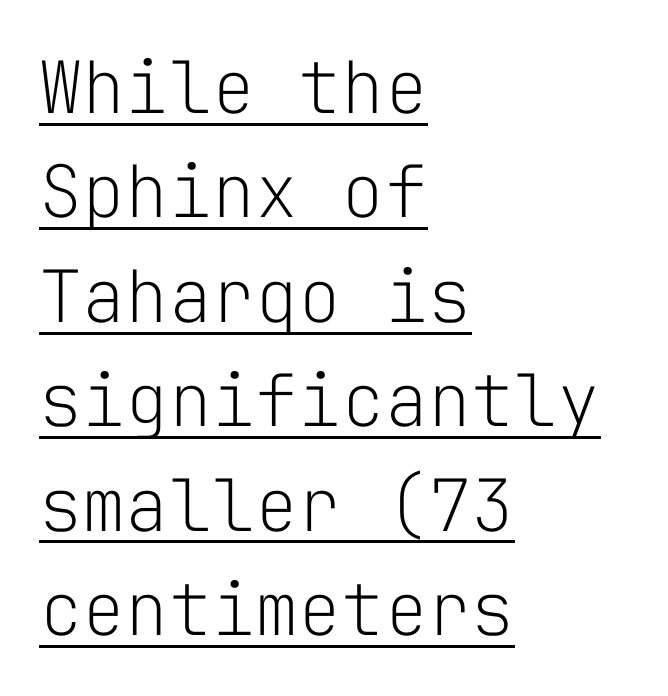
The image shows 72 px light sans-serif type, upright, monospaced; set left-aligned, normal line spacing (1.45x), normal letter spacing, underlined; low stroke contrast and a medium x-height.
